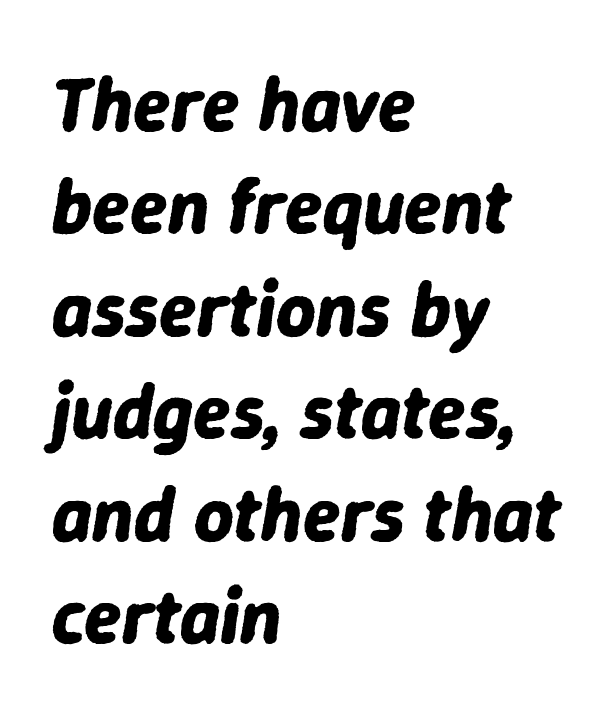
Evenly set lines give the paragraph a standard silhouette. Is the type slanted? Yes — the strokes lean at a clear angle. Caption: standard tracking, unaltered. The typesetting leans heavy: a genuine bold. Horizontal alignment here is leftward, the default for most running prose.
